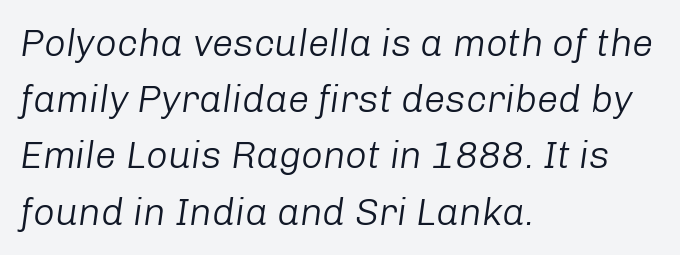
Do the characters align in a grid? No, the font is proportional. Nobody drew a line under any word here. If you drew a line through each stem, it would be angled. Rows of type keep a routine distance in the vertical direction. This rendering uses left alignment, leaving the right contour irregular.
